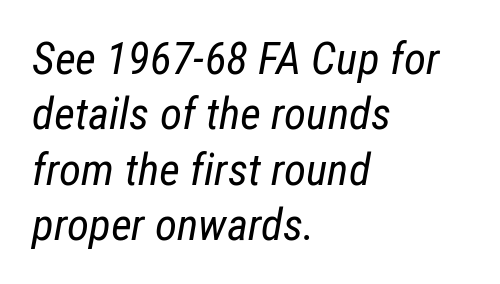
Q: Is the text bold? A: No.
Q: Is the text italic (slanted)? A: Yes, it leans right by about 12 degrees.
Q: Is the text underlined? A: No.
Q: How is the paragraph aligned? A: Left-aligned.
Q: Is the spacing between letters normal or unusually wide? A: Normal.
Q: Width (condensed, normal, or wide)? A: Condensed.
Q: Stroke contrast? A: Low.
Q: x-height? A: Medium.
Q: Monospaced? A: No.
